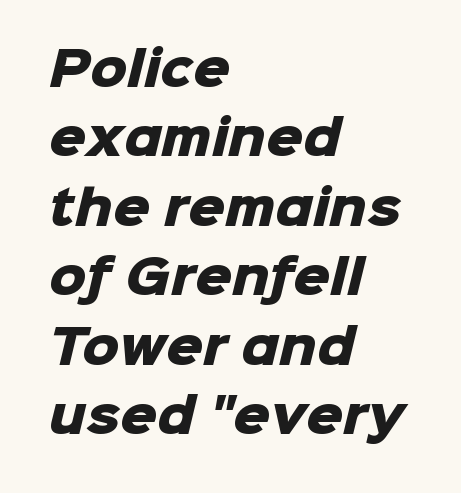
The image shows 46 px heavy sans-serif type; set left-aligned, normal line spacing (1.51x), normal letter spacing, not underlined; low stroke contrast and a medium x-height.
